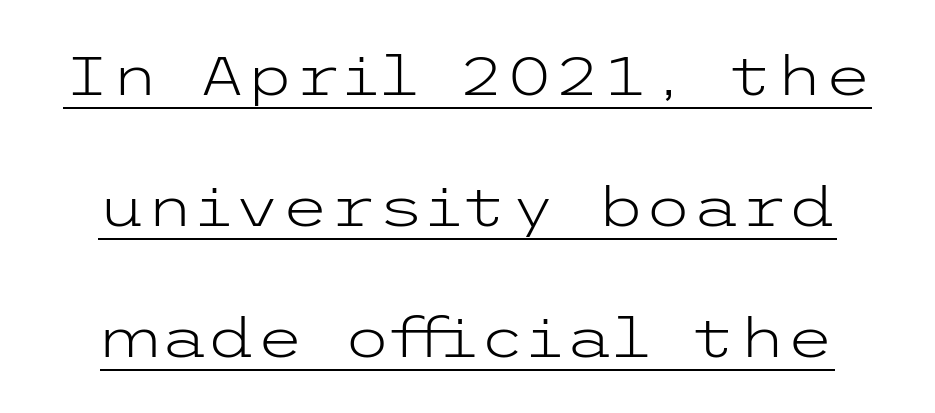
{"serif": "no", "italic": "no", "bold": "no", "weight": "light", "width": "wide", "stroke_contrast": "low", "x_height": "medium", "underline": "yes", "line_spacing": "loose", "line_spacing_ratio": 2.38, "letter_spacing": "normal", "letter_spacing_em": 0.0, "glyph_px": 55}
